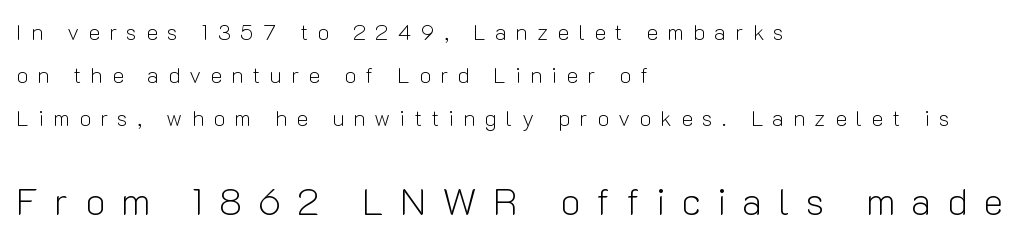
Spacing verdict: proportional, widths tailored to each character. The strokes carry an ordinary text weight at most. Anything drawn beneath the words? Only blank space. Regarding leading, the lines here are spaced well apart.
